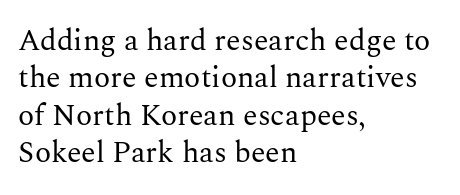
{"serif": "yes", "italic": "no", "bold": "no", "weight": "regular", "width": "normal", "stroke_contrast": "medium", "x_height": "medium", "monospaced": "no", "underline": "no", "align": "left", "line_spacing": "normal", "line_spacing_ratio": 1.25, "letter_spacing": "normal", "letter_spacing_em": 0.0, "glyph_px": 30}
